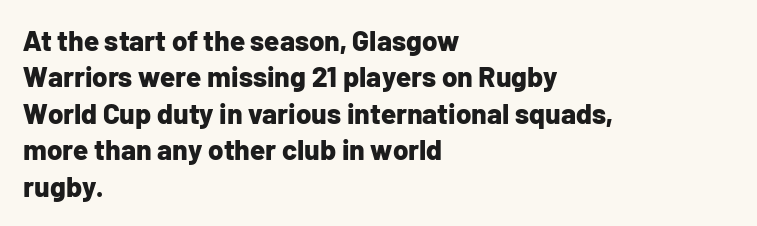
Has an underline been added? It has not. There is no visible air inserted between adjacent glyphs. The ragged edge is on the right, which tells us the setting is flush left. Look at the stroke-to-counter ratio: heavy, a bold. A sans-serif font was chosen for this passage.
